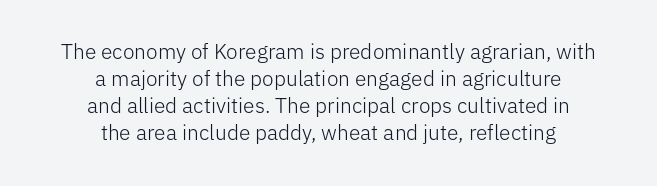
Q: Is the text bold? A: No.
Q: Is the text italic (slanted)? A: No, it is upright.
Q: Is the text underlined? A: No.
Q: How is the paragraph aligned? A: Centered.
Q: Is the spacing between letters normal or unusually wide? A: Normal.
Q: Is the spacing between lines tight, normal or loose? A: Normal.
